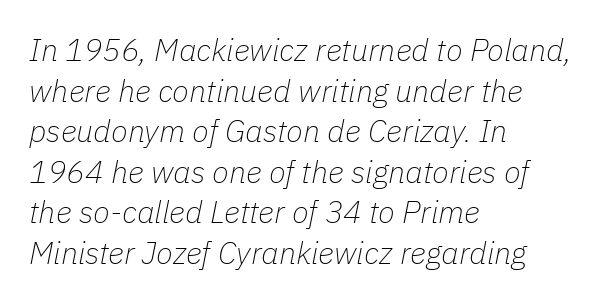
Q: Is the text bold? A: No.
Q: Is the text italic (slanted)? A: Yes, it leans right by about 11 degrees.
Q: Is the text underlined? A: No.
Q: How is the paragraph aligned? A: Left-aligned.
Q: Is the spacing between letters normal or unusually wide? A: Normal.
Q: Is the spacing between lines tight, normal or loose? A: Normal.
Q: Width (condensed, normal, or wide)? A: Normal.
Q: Stroke contrast? A: Low.
Q: x-height? A: Medium.
Q: Monospaced? A: No.
